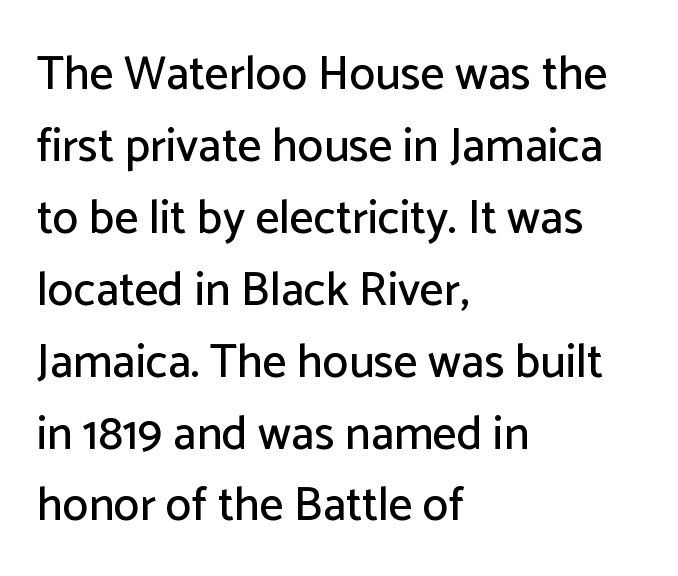
{"serif": "no", "italic": "no", "width": "normal", "stroke_contrast": "low", "x_height": "medium", "monospaced": "no", "underline": "no", "align": "left", "line_spacing": "normal", "line_spacing_ratio": 1.53, "letter_spacing": "normal", "letter_spacing_em": 0.0, "glyph_px": 47}
